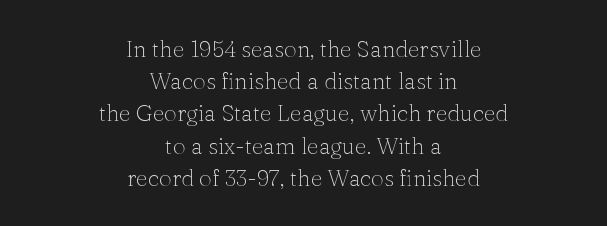
{"italic": "no", "bold": "no", "underline": "no", "align": "center", "line_spacing": "normal", "line_spacing_ratio": 1.4, "letter_spacing": "normal", "letter_spacing_em": 0.0, "glyph_px": 23}
